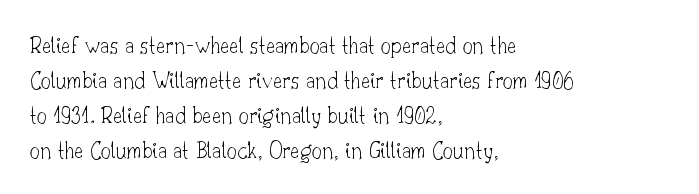
Nobody drew a line under any word here. The passage is arranged the way most books set body copy — flush left. Is the stroke heavy? The answer is a plain regular-or-lighter. Nobody touched the tracking dial on this one. A roman cut, with each character standing at attention. The space between consecutive lines is moderate.
